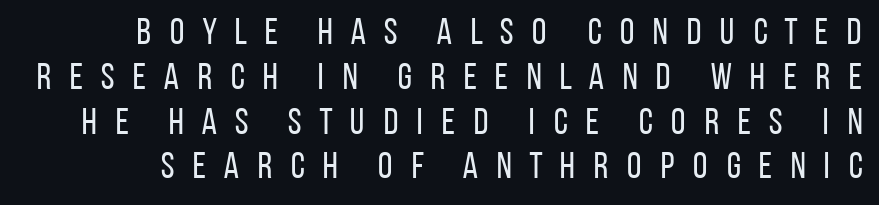
The image shows 37 px regular-weight, condensed sans-serif type, upright; set line spacing 1.21x, unusually wide letter spacing (+0.43 em), not underlined; low stroke contrast and a large x-height.
